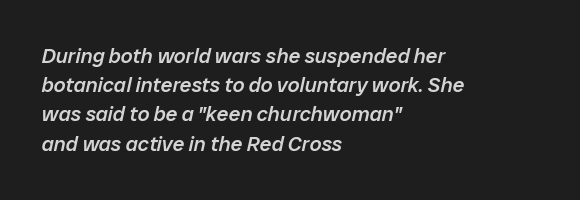
{"italic": "yes", "lean": "right", "slant_degrees": 12, "bold": "semi", "underline": "no", "align": "left", "line_spacing": "normal", "line_spacing_ratio": 1.39, "letter_spacing": "normal", "letter_spacing_em": 0.0, "glyph_px": 21}
